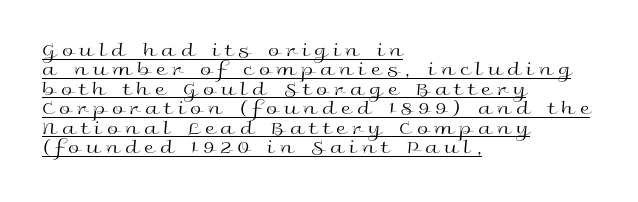
Q: Is the text bold? A: No.
Q: Is the text italic (slanted)? A: No, it is upright.
Q: Is the text underlined? A: Yes.
Q: How is the paragraph aligned? A: Left-aligned.
Q: Is the spacing between letters normal or unusually wide? A: Unusually wide.
Q: Is the spacing between lines tight, normal or loose? A: Tight.
